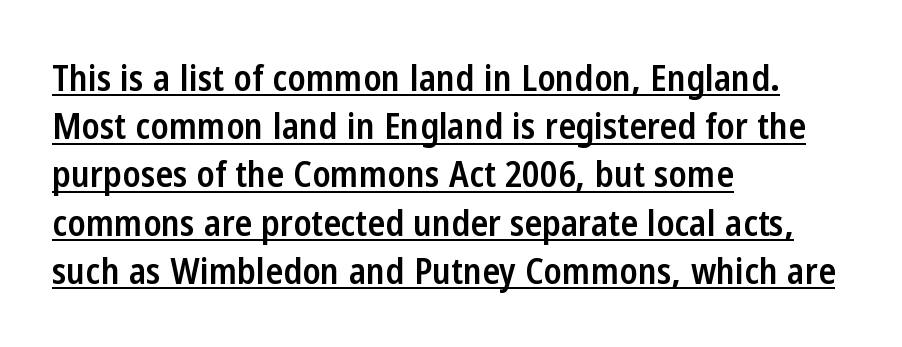
{"serif": "no", "italic": "no", "bold": "semi", "weight": "semibold", "width": "condensed", "stroke_contrast": "low", "x_height": "medium", "monospaced": "no", "underline": "yes", "align": "left", "line_spacing": "normal", "line_spacing_ratio": 1.34, "letter_spacing": "normal", "letter_spacing_em": 0.0, "glyph_px": 36}
